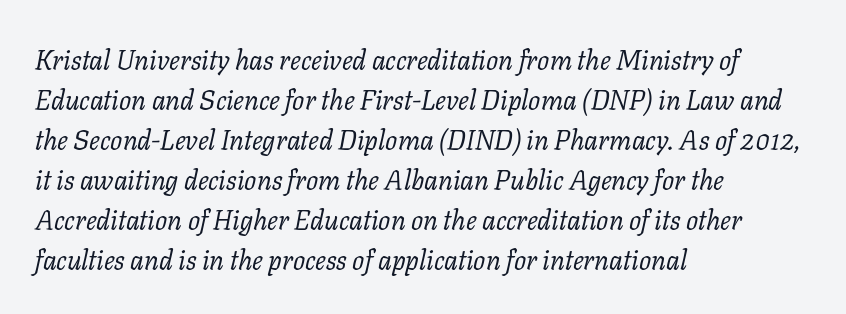
Notice how the stems are inclined rather than vertical — that's the hallmark of italics. Has an underline been added? It has not. No extra tracking has been applied to these lines. How would I describe the line gaps? Plain and ordinary.
